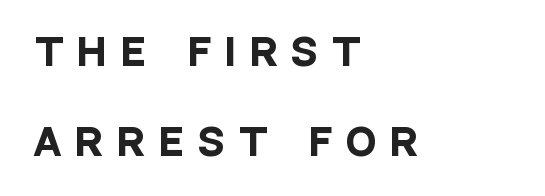
Q: Is the text bold? A: Yes.
Q: Is the text italic (slanted)? A: No, it is upright.
Q: Is the typeface a serif or a sans-serif typeface? A: Sans-serif.
Q: Is the text underlined? A: No.
Q: How is the paragraph aligned? A: Left-aligned.
Q: Is the spacing between letters normal or unusually wide? A: Unusually wide.
Q: Is the spacing between lines tight, normal or loose? A: Loose.
Q: Width (condensed, normal, or wide)? A: Condensed.
Q: Stroke contrast? A: Low.
Q: x-height? A: Large.
Q: Monospaced? A: No.
